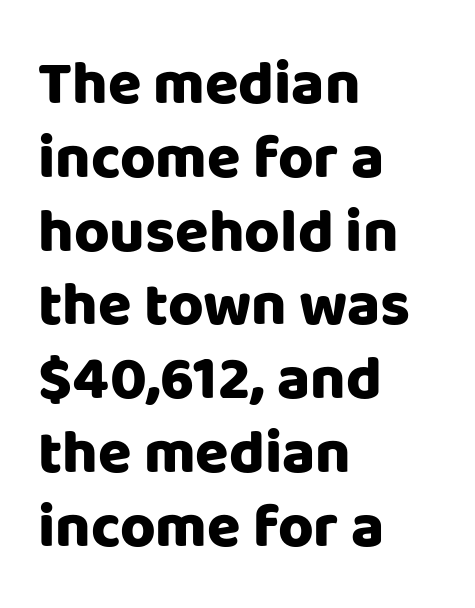
{"serif": "no", "italic": "no", "bold": "yes", "weight": "heavy", "width": "normal", "stroke_contrast": "low", "x_height": "large", "monospaced": "no", "underline": "no", "align": "left", "line_spacing_ratio": 1.21, "letter_spacing": "normal", "letter_spacing_em": 0.0, "glyph_px": 61}
